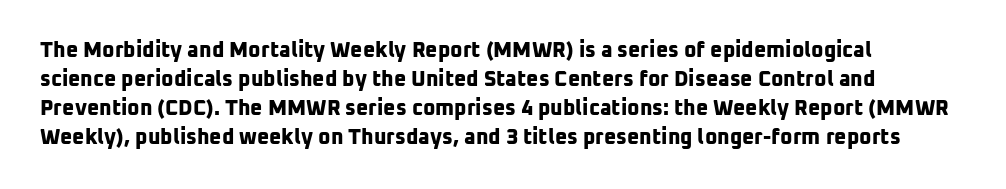
A clean baseline with only descenders dipping below it. The sample has been set heavy, in full bold. Evenly set lines give the paragraph a standard silhouette. This rendering leaves character spacing at its baseline value. Notice how the passage keeps a crisp vertical edge on the left only.
